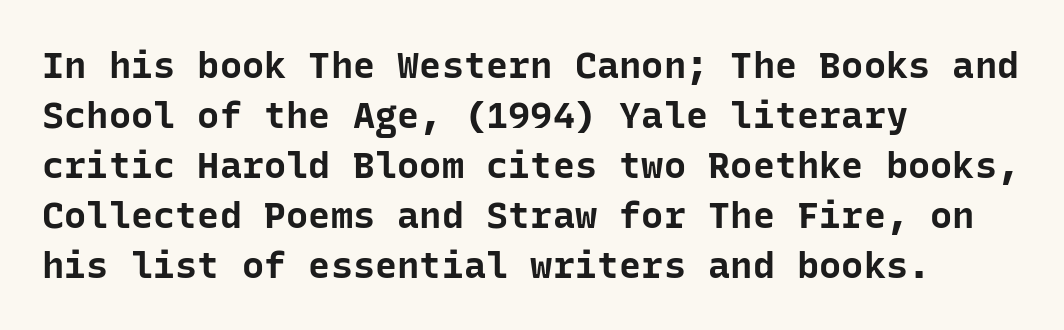
{"serif": "no", "italic": "no", "bold": "yes", "weight": "bold", "width": "normal", "stroke_contrast": "low", "x_height": "medium", "monospaced": "yes", "underline": "no", "align": "left", "line_spacing": "normal", "line_spacing_ratio": 1.35, "letter_spacing": "normal", "letter_spacing_em": 0.0, "glyph_px": 37}
